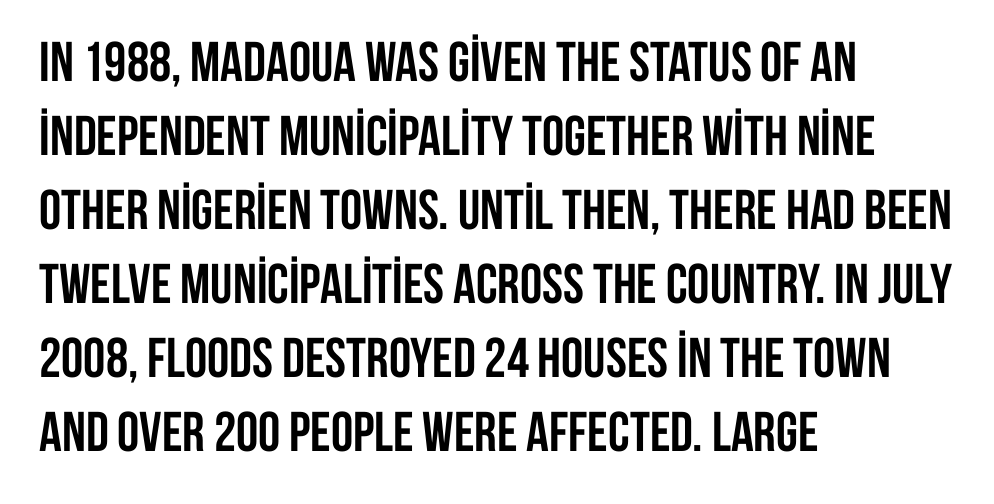
Quick note: not italic, upright. You could not count columns in this text — the font is proportionally spaced. Where is the straight margin? On the left. The lines sit at an ordinary, default distance from one another. The letters carry no serifs — their stems end cleanly without finishing strokes. On the weight axis this lands at bold, roughly 700.
